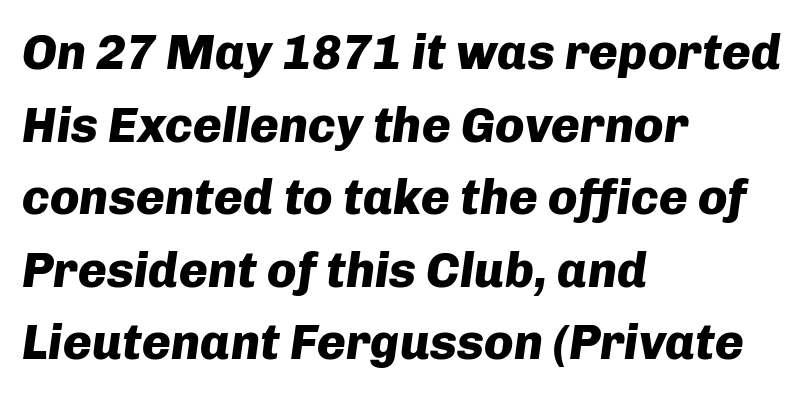
The image shows 49 px heavy type, italic (leaning right); set left-aligned, normal line spacing (1.48x), normal letter spacing, not underlined; low stroke contrast and a medium x-height.
